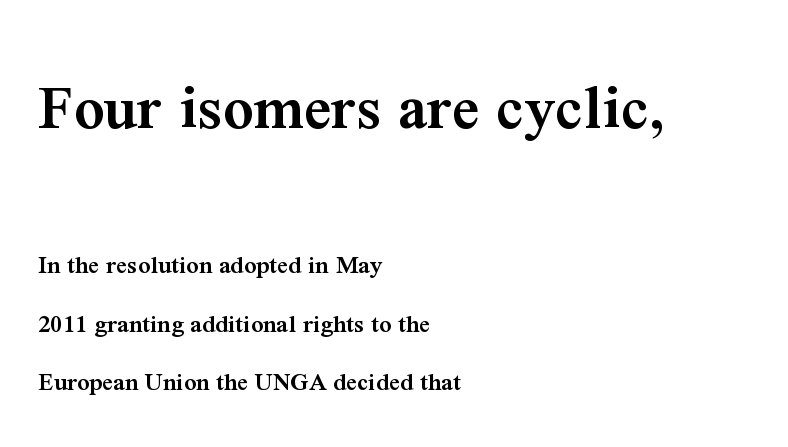
Q: Is the text bold? A: Semi-bold.
Q: Is the text italic (slanted)? A: No, it is upright.
Q: Is the typeface a serif or a sans-serif typeface? A: Serif.
Q: Is the text underlined? A: No.
Q: How is the paragraph aligned? A: Left-aligned.
Q: Is the spacing between letters normal or unusually wide? A: Normal.
Q: Is the spacing between lines tight, normal or loose? A: Loose.
Q: Which block of text is set in a larger size, the first (top) or the second (bottom)? A: The first (top) one.
Q: Width (condensed, normal, or wide)? A: Normal.
Q: Stroke contrast? A: Medium.
Q: x-height? A: Medium.
Q: Monospaced? A: No.
